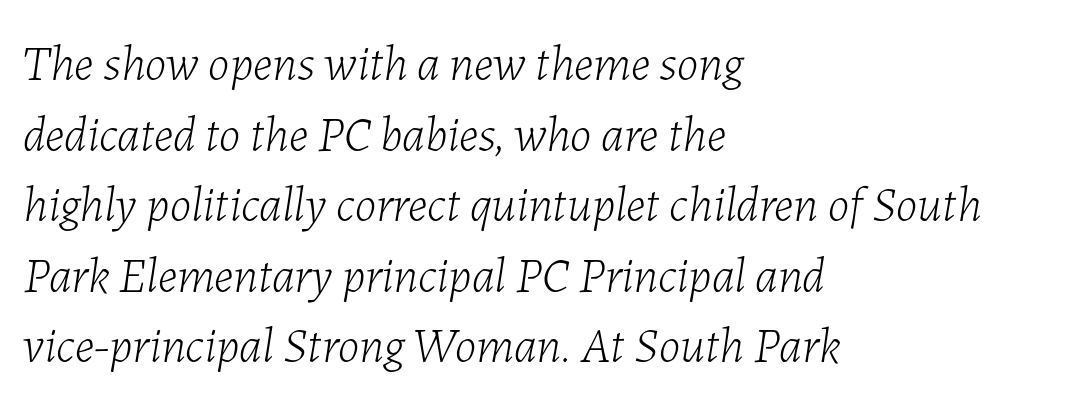
The image shows 49 px light type, italic (leaning right); set left-aligned, normal line spacing (1.44x), normal letter spacing, not underlined; low stroke contrast and a medium x-height.
